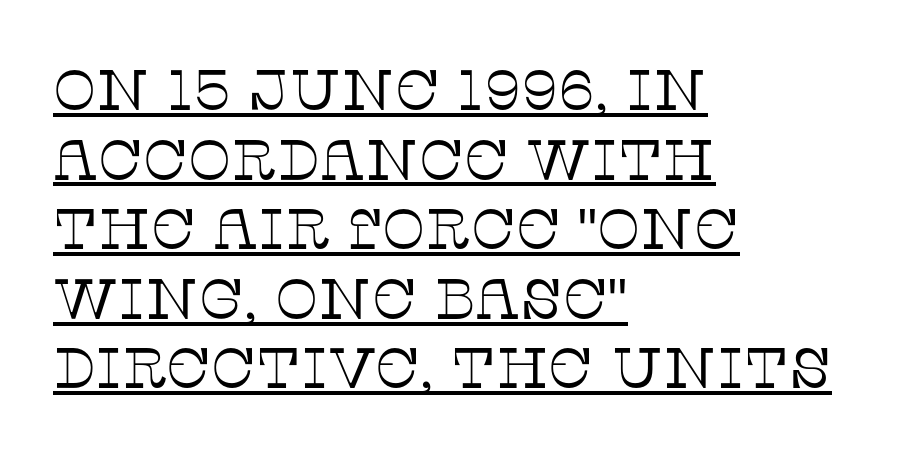
{"serif": "yes", "italic": "no", "bold": "no", "weight": "thin", "width": "normal", "stroke_contrast": "low", "x_height": "large", "monospaced": "no", "underline": "yes", "align": "left", "line_spacing_ratio": 1.22, "letter_spacing": "normal", "letter_spacing_em": 0.0, "glyph_px": 57}
